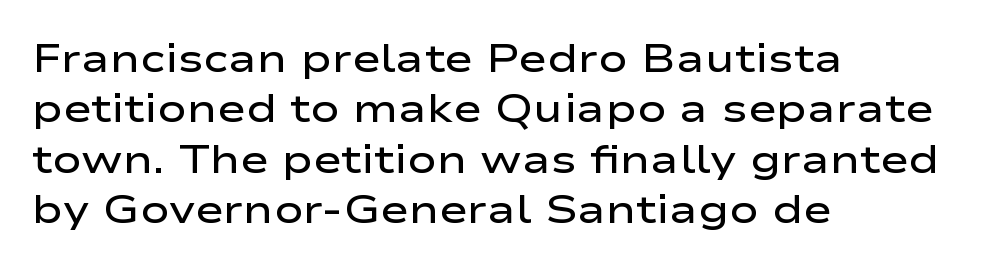
{"serif": "no", "italic": "no", "bold": "semi", "weight": "semibold", "width": "wide", "stroke_contrast": "low", "x_height": "medium", "monospaced": "no", "underline": "no", "align": "left", "line_spacing": "normal", "line_spacing_ratio": 1.29, "letter_spacing": "normal", "letter_spacing_em": 0.0, "glyph_px": 39}
